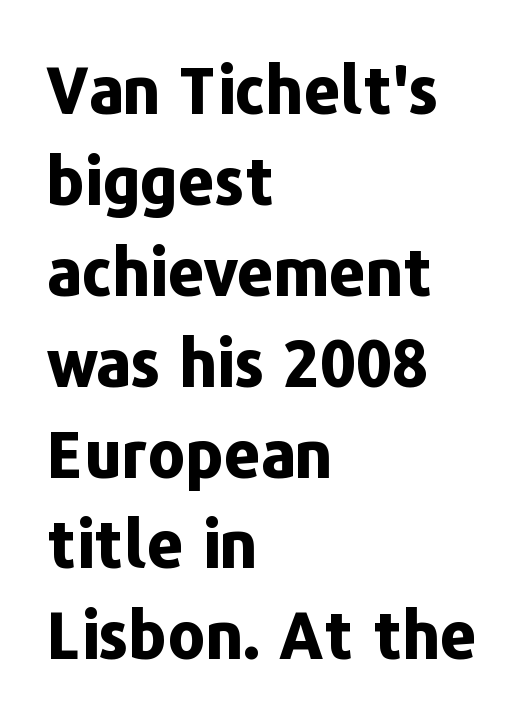
{"serif": "no", "italic": "no", "bold": "yes", "weight": "bold", "width": "normal", "stroke_contrast": "low", "x_height": "medium", "monospaced": "no", "underline": "no", "align": "left", "line_spacing": "normal", "line_spacing_ratio": 1.42, "letter_spacing": "normal", "letter_spacing_em": 0.0, "glyph_px": 64}
